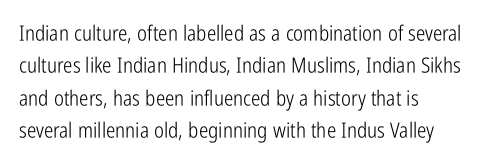
Words float on clear page, feet unadorned. Letters have the restrained weight of plain body copy at most. Horizontal alignment here is leftward, the default for most running prose. Whoever set this chose a conventional vertical rhythm. This sample uses an upright cut, with every glyph sitting square on the baseline.
